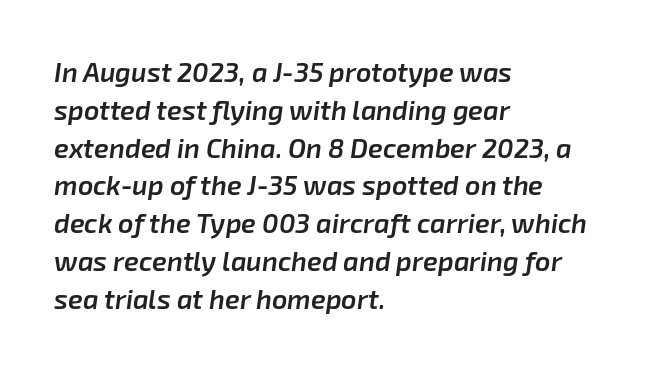
The image shows 27 px text type, italic (leaning right); set left-aligned, normal line spacing (1.4x), normal letter spacing, not underlined.
